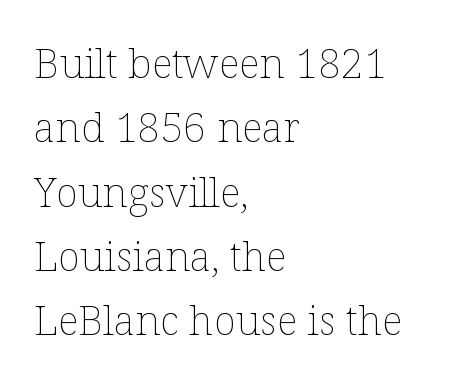
The area under the type is left untouched. Inter-character spacing is left at the font's built-in metrics. This is the regular roman posture of the typeface. The setting favours the left margin, as ordinary paragraphs usually do. The rendering uses a moderate line-height, typical for paragraphs.
